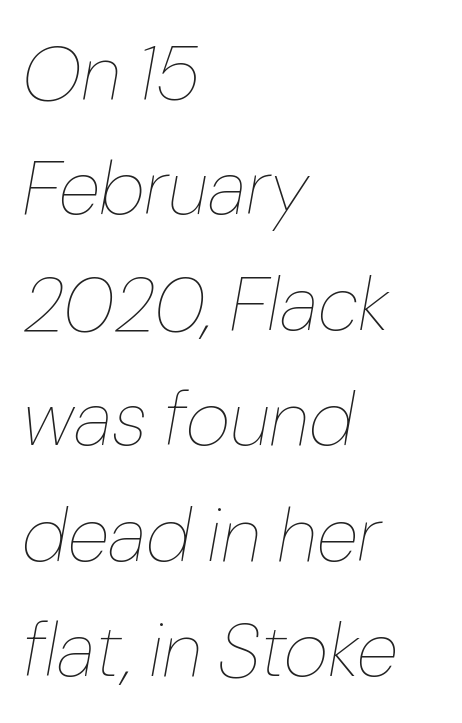
The image shows 77 px thin type, italic (leaning right); set left-aligned, normal line spacing (1.5x), normal letter spacing, not underlined; low stroke contrast and a medium x-height.
